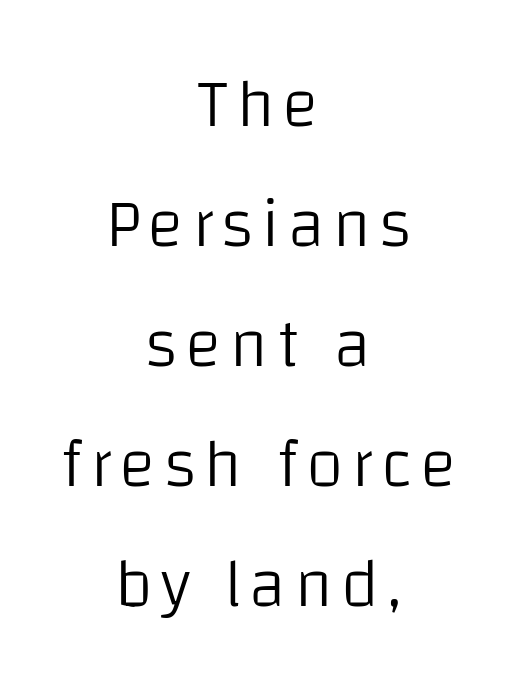
This sample has the flowing, uneven cadence of proportional lettering. These glyphs show unthickened strokes, regular width or finer. A sans-serif font was chosen for this passage. Nope, not italic — everything's standing straight. Just letters on the line, the space beneath them empty.
